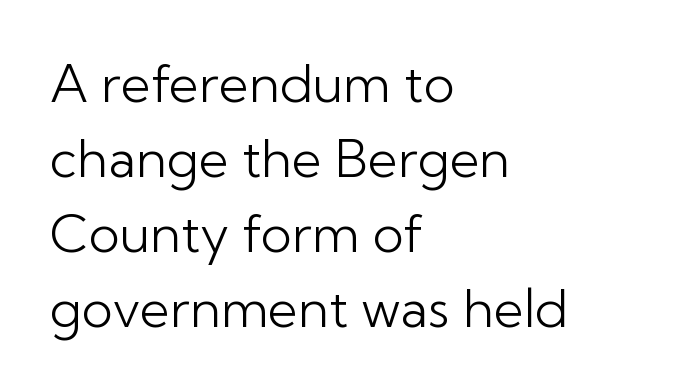
The image shows 52 px light sans-serif type, upright; set left-aligned, normal line spacing (1.44x), normal letter spacing, not underlined; low stroke contrast and a medium x-height.
